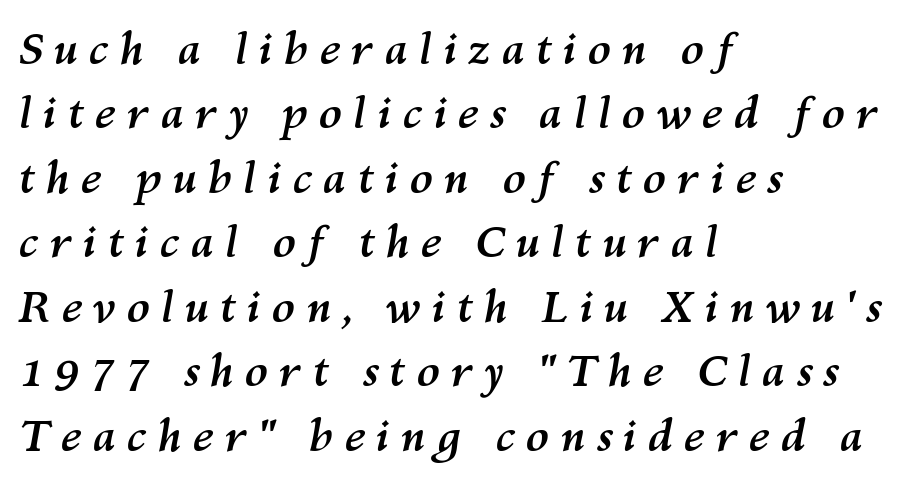
The words here are not underlined. This is heavy type, rendered in bold. Left-aligned paragraph, ragged on the right. The face used here is proportionally spaced, like ordinary book or web type. The lines sit at an ordinary, default distance from one another. The font's italic variant was chosen for this text.
